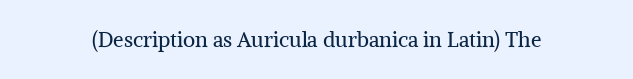
Q: Is the text bold? A: No.
Q: Is the text italic (slanted)? A: No, it is upright.
Q: Is the text underlined? A: No.
Q: Is the spacing between letters normal or unusually wide? A: Normal.
